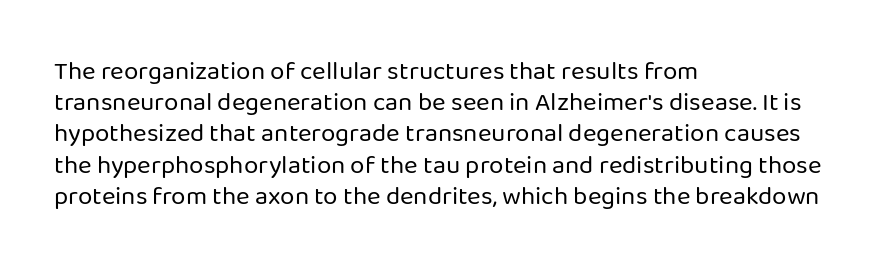
Q: Is the text bold? A: No.
Q: Is the text italic (slanted)? A: No, it is upright.
Q: Is the text underlined? A: No.
Q: How is the paragraph aligned? A: Left-aligned.
Q: Is the spacing between letters normal or unusually wide? A: Normal.
